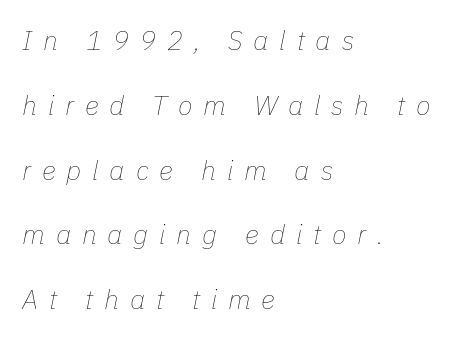
Nobody drew a line under any word here. The weight would be labelled regular, book, light, or lighter still. Characters follow at a spacing far wider than the type designer built in. The rag falls on the right side of this text block. It's the slanting kind of type. Successive baselines arrive slowly, with a big drop between each.
